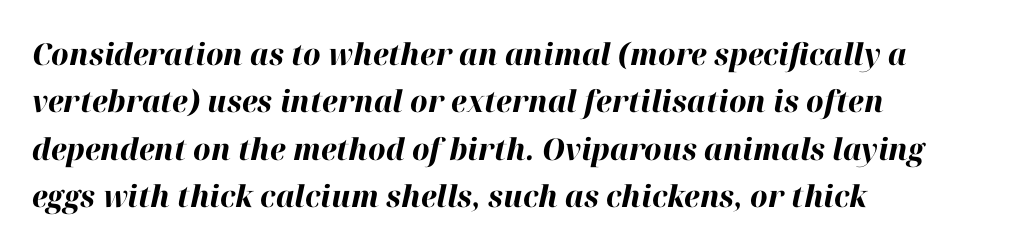
{"italic": "yes", "lean": "right", "slant_degrees": 12, "bold": "yes", "weight": "bold", "width": "normal", "stroke_contrast": "high", "x_height": "medium", "monospaced": "no", "underline": "no", "align": "left", "line_spacing": "normal", "line_spacing_ratio": 1.58, "letter_spacing": "normal", "letter_spacing_em": 0.0, "glyph_px": 30}
